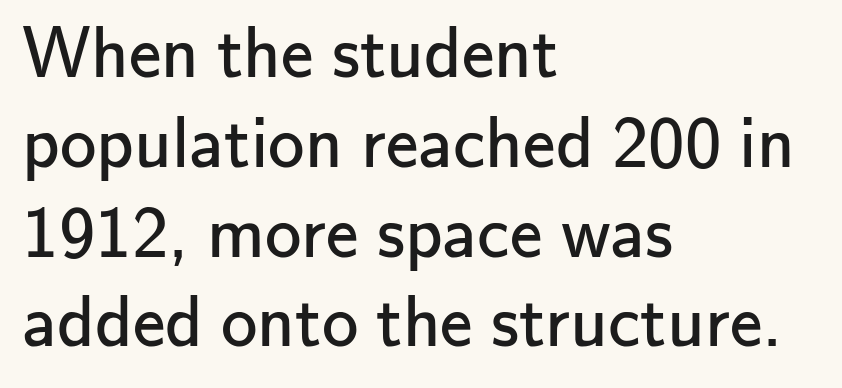
{"serif": "no", "italic": "no", "bold": "no", "weight": "regular", "width": "normal", "stroke_contrast": "low", "x_height": "small", "monospaced": "no", "underline": "no", "align": "left", "line_spacing_ratio": 1.23, "letter_spacing": "normal", "letter_spacing_em": 0.0, "glyph_px": 73}
